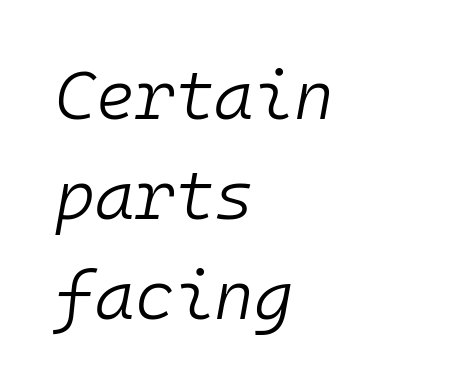
The image shows 68 px light type, italic (leaning right), monospaced; set left-aligned, normal line spacing (1.47x), normal letter spacing, not underlined; low stroke contrast and a medium x-height.
